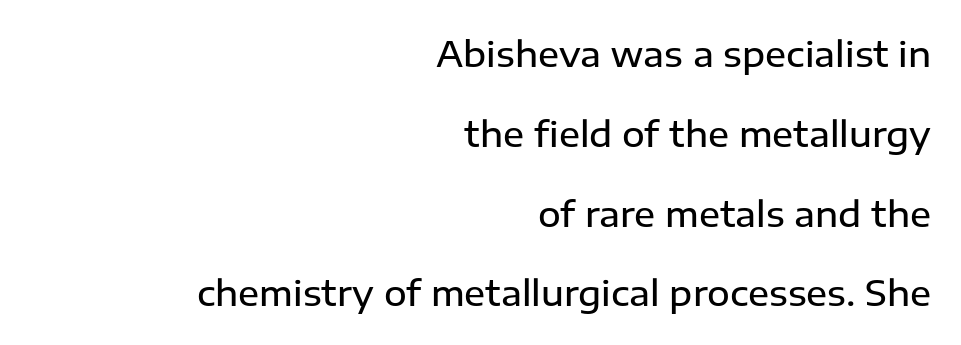
Q: Is the text bold? A: Semi-bold.
Q: Is the text italic (slanted)? A: No, it is upright.
Q: Is the typeface a serif or a sans-serif typeface? A: Sans-serif.
Q: Is the text underlined? A: No.
Q: How is the paragraph aligned? A: Right-aligned.
Q: Is the spacing between letters normal or unusually wide? A: Normal.
Q: Is the spacing between lines tight, normal or loose? A: Loose.
Q: Width (condensed, normal, or wide)? A: Normal.
Q: Stroke contrast? A: Low.
Q: x-height? A: Medium.
Q: Monospaced? A: No.
